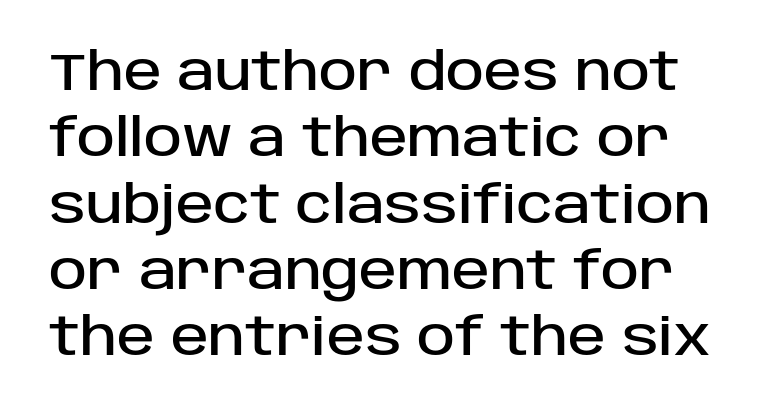
Any mark beneath the type? The region is blank. Tracking here is standard; glyphs follow each other at the usual distance. Here the designer chose a conventional face with non-uniform glyph widths. What kind of face is this? One without serifs — a sans. This is the regular roman posture of the typeface.
